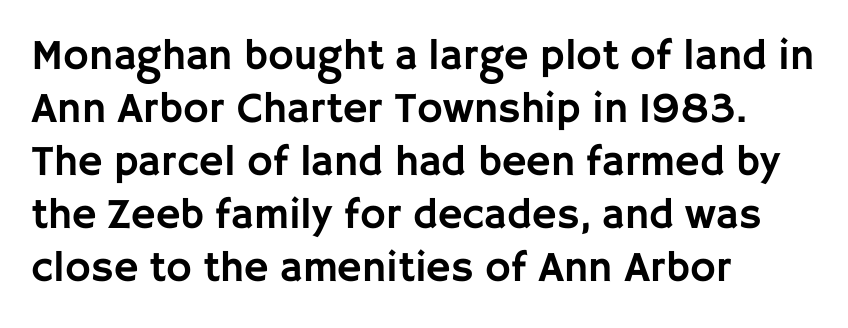
The image shows 43 px sans-serif type, upright; set left-aligned, line spacing 1.23x, normal letter spacing, not underlined; low stroke contrast and a large x-height.
